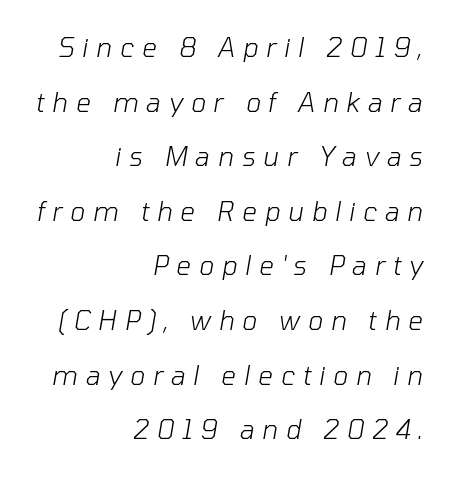
Q: Is the text bold? A: No.
Q: Is the text italic (slanted)? A: Yes, it leans right by about 10 degrees.
Q: Is the text underlined? A: No.
Q: How is the paragraph aligned? A: Right-aligned.
Q: Is the spacing between letters normal or unusually wide? A: Unusually wide.
Q: Is the spacing between lines tight, normal or loose? A: Loose.
